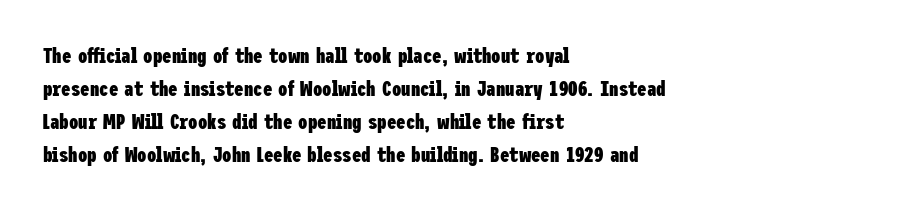
The sample has been set heavy, in full bold. Any mark beneath the type? The region is blank. The ragged edge is on the right, which tells us the setting is flush left. This sample uses plain, unmodified letter spacing. Posture: vertical. Does the leading feel generous? No, just average.
